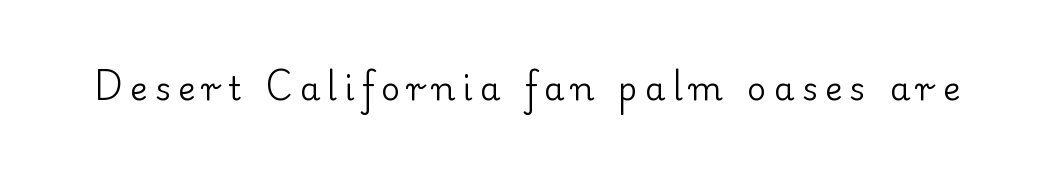
Varying glyph widths throughout — classic text-font behaviour. Is this a heavy cut? Hardly; it is regular or lighter. Every stem runs plumb, perpendicular to the baseline. The rendering inserts visible extra space after every character.
